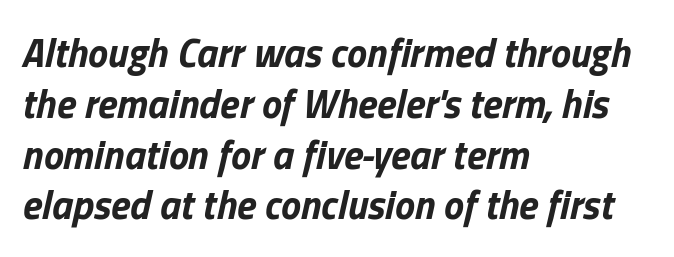
Q: Is the text bold? A: Yes.
Q: Is the text italic (slanted)? A: Yes, it leans right by about 13 degrees.
Q: Is the text underlined? A: No.
Q: How is the paragraph aligned? A: Left-aligned.
Q: Is the spacing between letters normal or unusually wide? A: Normal.
Q: Is the spacing between lines tight, normal or loose? A: Normal.
Q: Width (condensed, normal, or wide)? A: Normal.
Q: Stroke contrast? A: Low.
Q: x-height? A: Medium.
Q: Monospaced? A: No.
